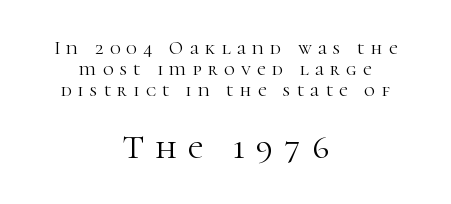
{"serif": "yes", "italic": "no", "bold": "no", "weight": "light", "width": "normal", "stroke_contrast": "high", "x_height": "medium", "monospaced": "no", "underline": "no", "align": "center", "line_spacing": "tight", "line_spacing_ratio": 1.1, "letter_spacing": "wide", "letter_spacing_em": 0.33, "larger_block": "second", "size_ratio": 1.79, "glyph_px": 34}
